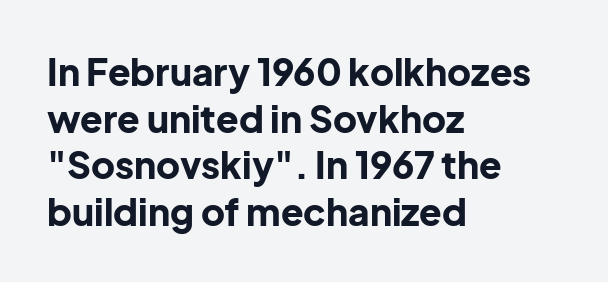
{"serif": "no", "italic": "no", "bold": "yes", "weight": "bold", "width": "normal", "stroke_contrast": "low", "x_height": "medium", "monospaced": "no", "underline": "no", "align": "left", "line_spacing": "normal", "line_spacing_ratio": 1.26, "letter_spacing": "normal", "letter_spacing_em": 0.0, "glyph_px": 37}
